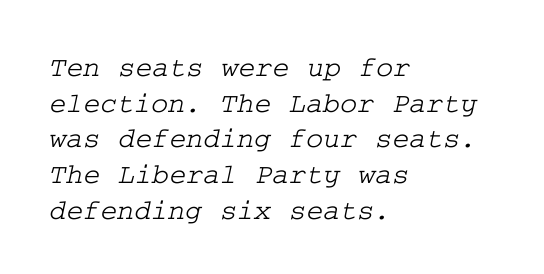
{"serif": "yes", "width": "wide", "stroke_contrast": "low", "x_height": "medium", "underline": "no", "align": "left", "line_spacing_ratio": 1.23, "letter_spacing": "normal", "letter_spacing_em": 0.0, "glyph_px": 29}
